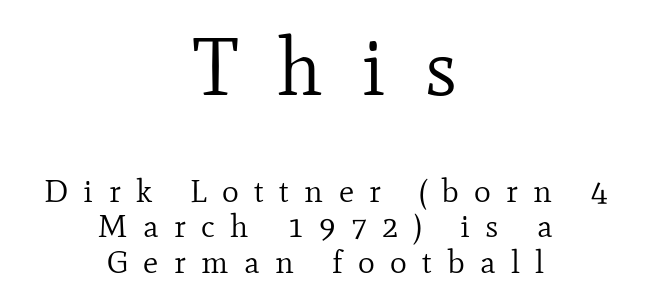
The image shows 80 px regular-weight serif type, upright; set centered, tight line spacing (1.11x), unusually wide letter spacing (+0.48 em), not underlined; the first (top) block is 2.5x larger; low stroke contrast and a small x-height.
